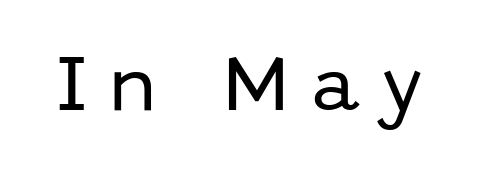
To sum up the face: it is a sans, with no serifs. Think of a printed novel: that variable character pitch is what you see here. Spacing between characters has been opened up far beyond the box default. No word sits above an underline. Do the letters lean? They stand straight.
